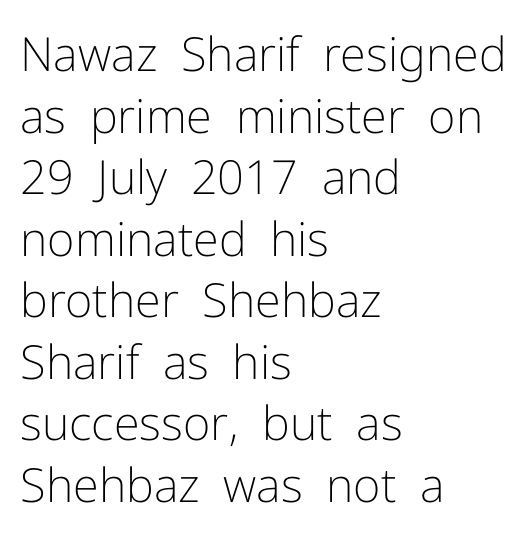
Q: Is the text bold? A: No.
Q: Is the text italic (slanted)? A: No, it is upright.
Q: Is the typeface a serif or a sans-serif typeface? A: Sans-serif.
Q: Is the text underlined? A: No.
Q: How is the paragraph aligned? A: Left-aligned.
Q: Is the spacing between letters normal or unusually wide? A: Normal.
Q: Is the spacing between lines tight, normal or loose? A: Normal.
Q: Width (condensed, normal, or wide)? A: Normal.
Q: Stroke contrast? A: Low.
Q: x-height? A: Medium.
Q: Monospaced? A: No.
